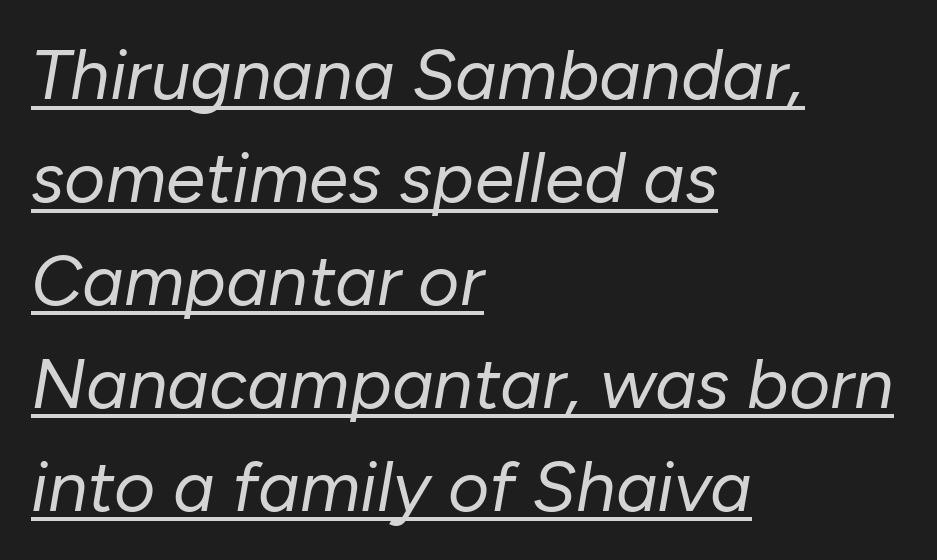
If you measured baseline to baseline, you'd find a middling distance. The specimen reads as italic at a glance. Glyph-to-glyph distance matches everyday printed text. Descenders here cross a horizontal rule under the line. The characters are drawn with everyday or finer stroke widths.
